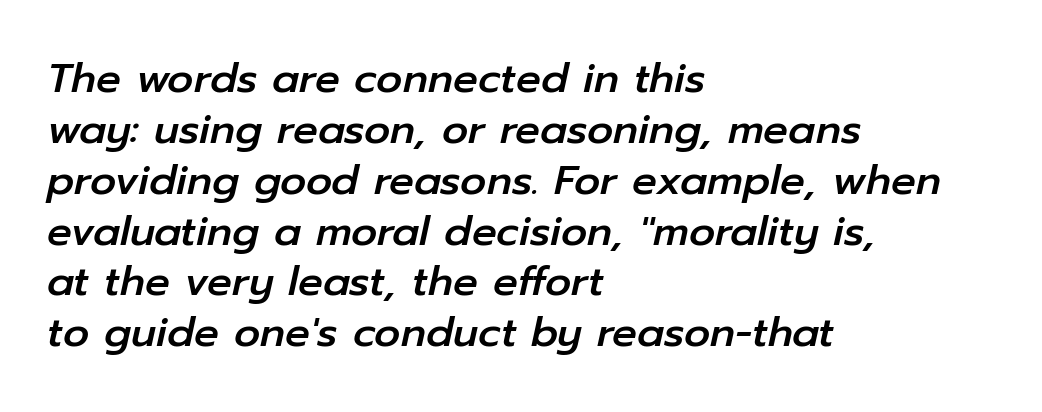
Q: Is the text italic (slanted)? A: Yes, it leans right by about 12 degrees.
Q: Is the text underlined? A: No.
Q: How is the paragraph aligned? A: Left-aligned.
Q: Is the spacing between letters normal or unusually wide? A: Normal.
Q: Width (condensed, normal, or wide)? A: Normal.
Q: Stroke contrast? A: Low.
Q: x-height? A: Medium.
Q: Monospaced? A: No.
